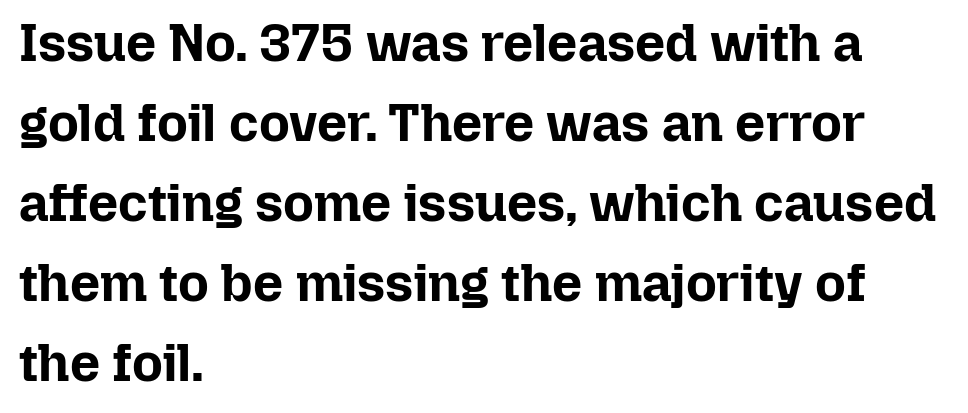
Glyph-to-glyph distance matches everyday printed text. In CSS terms this would be text-align: left. Normally led — the rows are evenly, conventionally spaced. Bold? Absolutely — the strokes are thick and heavy. The specimen omits any rule beneath the text block's lines.
